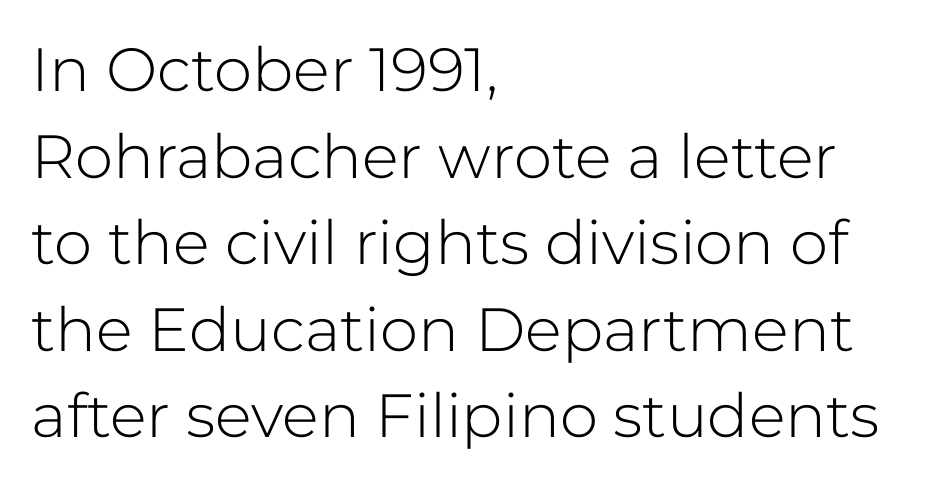
Note the varied advance widths — an 'i' is clearly narrower than an 'm'. The font sits on the lighter half of the weight spectrum, regular included. Characters follow at the spacing the type designer built in. Check under the words: just untouched page.
